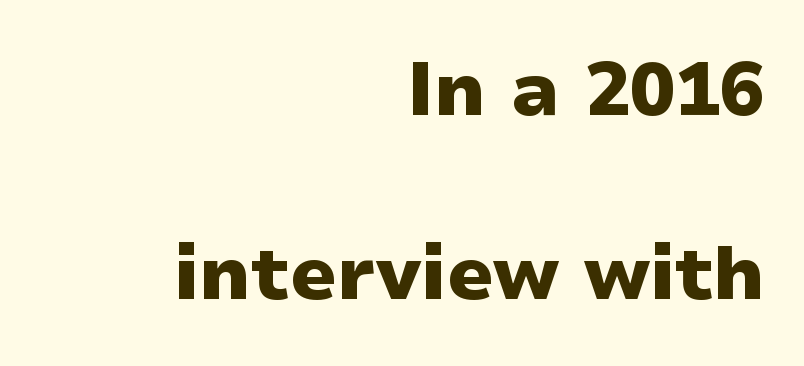
These lines are set flush right with a ragged left edge. Think of a printed novel: that variable character pitch is what you see here. The characters look thick and weighty, a clear bold. Inter-character spacing is left at the font's built-in metrics. You can tell it's not italic because the verticals are truly vertical.
